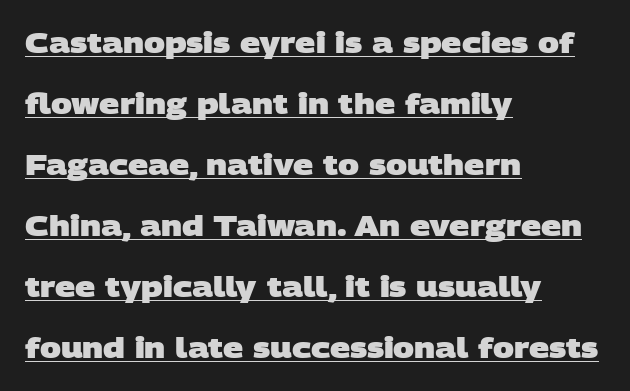
Glyph-to-glyph distance matches everyday printed text. What decoration does the sample have? An underline. The passage shown is typed in a proportional face where columns would drift. The paragraph has a hard left edge and a soft right edge. Note: no serifs on the glyphs.
